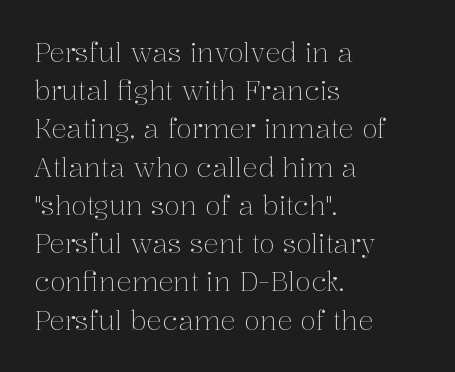
Q: Is the text bold? A: No.
Q: Is the text italic (slanted)? A: No, it is upright.
Q: Is the text underlined? A: No.
Q: How is the paragraph aligned? A: Left-aligned.
Q: Is the spacing between letters normal or unusually wide? A: Normal.
Q: Is the spacing between lines tight, normal or loose? A: Normal.
